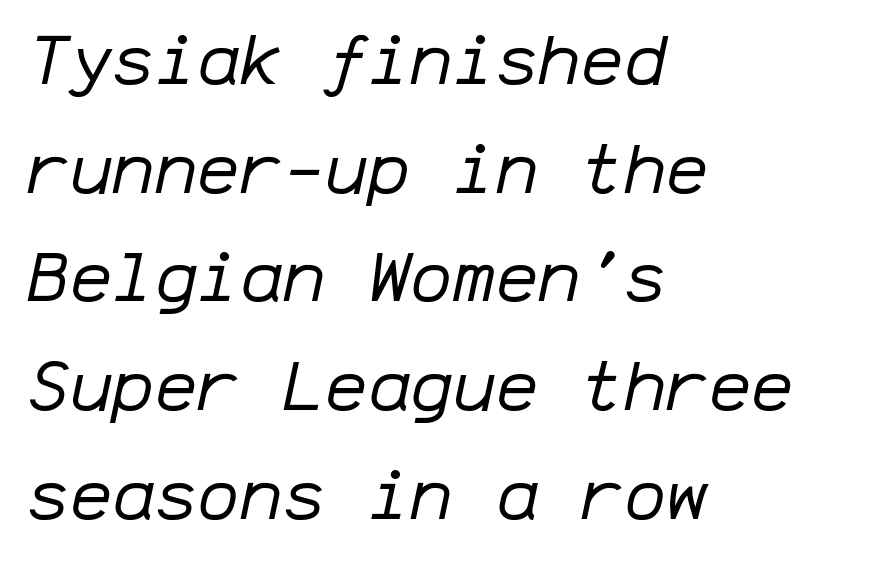
{"italic": "yes", "lean": "right", "slant_degrees": 12, "bold": "no", "weight": "regular", "width": "normal", "stroke_contrast": "low", "x_height": "medium", "monospaced": "yes", "underline": "no", "align": "left", "line_spacing": "normal", "line_spacing_ratio": 1.53, "letter_spacing": "normal", "letter_spacing_em": 0.0, "glyph_px": 71}
